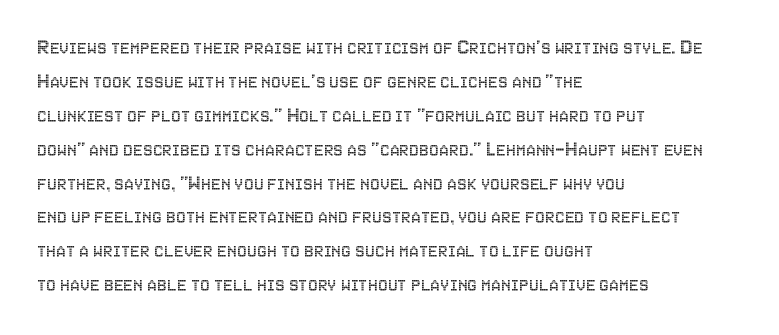
The image shows 22 px text type, upright; set left-aligned, normal line spacing (1.54x), normal letter spacing, not underlined.
